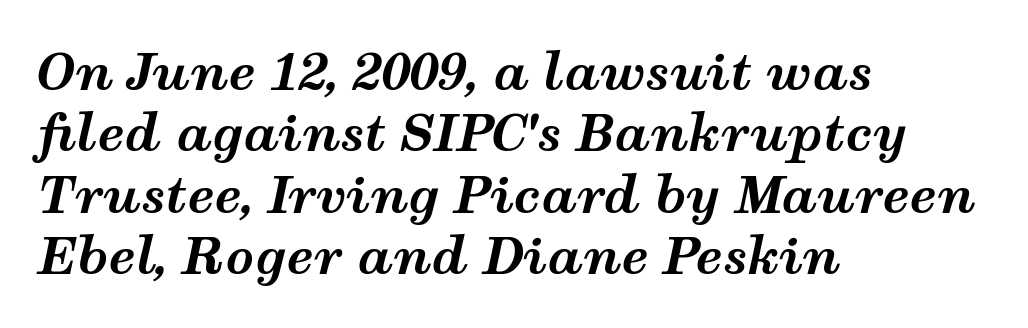
The axis of the letterforms is tilted away from vertical. Just letters on the line, the space beneath them empty. Typeset ragged right — the left edge is the straight one. Bold? Absolutely — the strokes are thick and heavy. Note the varied advance widths — an 'i' is clearly narrower than an 'm'. No extra tracking has been applied to these lines.
